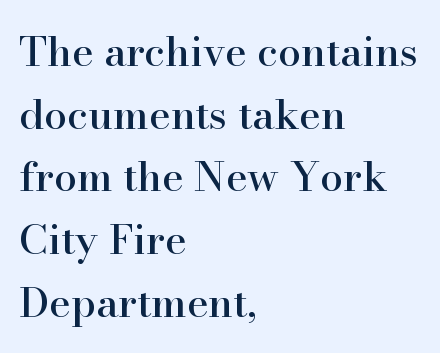
The image shows 41 px serif type, upright; set left-aligned, normal line spacing (1.53x), normal letter spacing, not underlined; high stroke contrast and a small x-height.
